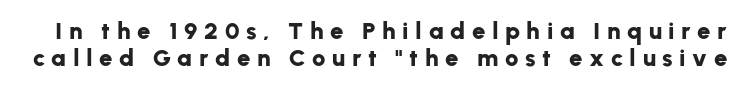
{"italic": "no", "bold": "yes", "underline": "no", "line_spacing": "tight", "line_spacing_ratio": 1.12, "letter_spacing": "wide", "letter_spacing_em": 0.27, "glyph_px": 24}
